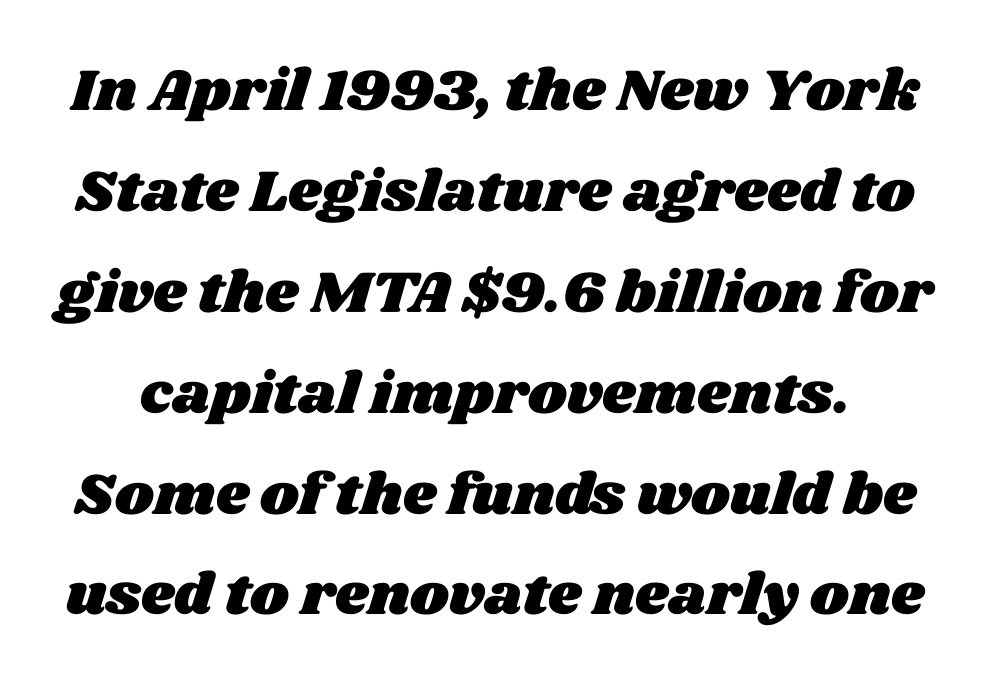
Nobody drew a line under any word here. These lines are rendered in a variable-pitch font. The letters sit at their default tracking, neither squeezed nor spread.
